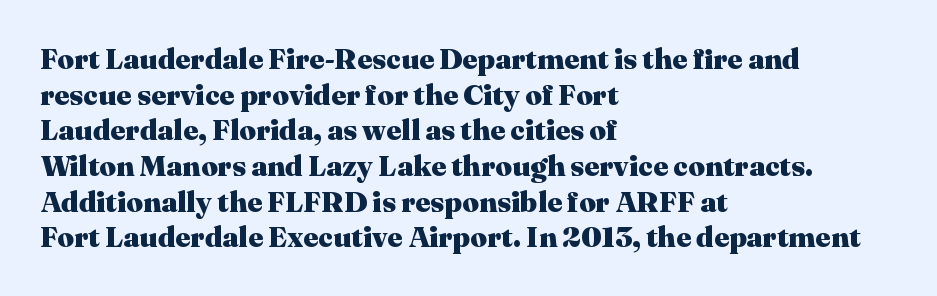
Q: Is the text bold? A: Yes.
Q: Is the text italic (slanted)? A: No, it is upright.
Q: Is the typeface a serif or a sans-serif typeface? A: Serif.
Q: Is the text underlined? A: No.
Q: How is the paragraph aligned? A: Left-aligned.
Q: Is the spacing between letters normal or unusually wide? A: Normal.
Q: Width (condensed, normal, or wide)? A: Normal.
Q: Stroke contrast? A: Medium.
Q: x-height? A: Medium.
Q: Monospaced? A: No.
